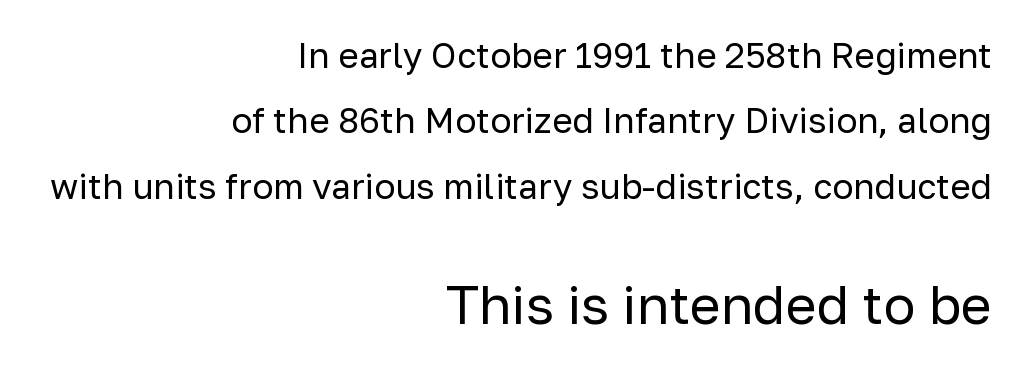
{"serif": "no", "italic": "no", "bold": "no", "weight": "regular", "width": "normal", "stroke_contrast": "low", "x_height": "medium", "monospaced": "no", "underline": "no", "align": "right", "line_spacing_ratio": 1.87, "letter_spacing": "normal", "letter_spacing_em": 0.0, "larger_block": "second", "size_ratio": 1.51, "glyph_px": 53}
